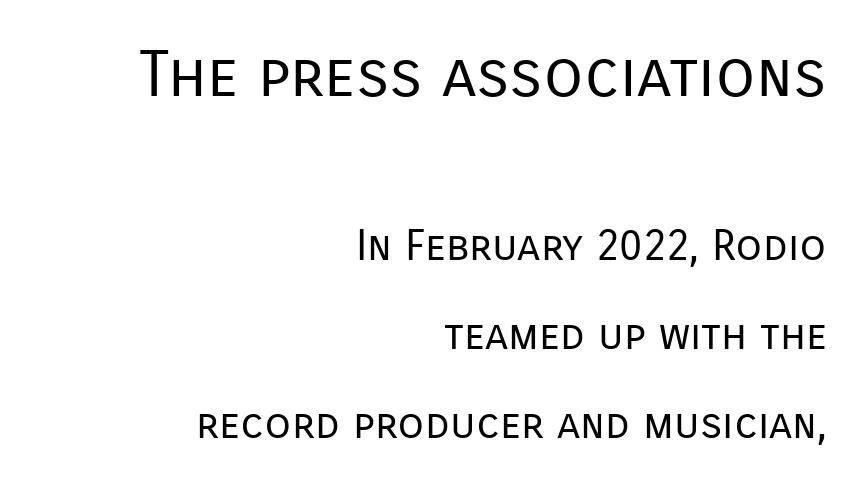
{"serif": "no", "italic": "no", "bold": "no", "weight": "regular", "width": "normal", "stroke_contrast": "low", "x_height": "medium", "monospaced": "no", "underline": "no", "align": "right", "line_spacing": "loose", "line_spacing_ratio": 2.07, "letter_spacing": "normal", "letter_spacing_em": 0.0, "larger_block": "first", "size_ratio": 1.49, "glyph_px": 64}
